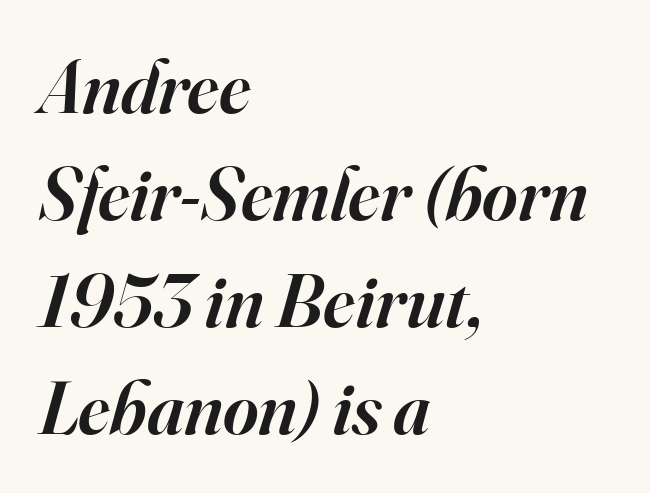
Q: Is the text bold? A: Semi-bold.
Q: Is the text italic (slanted)? A: Yes, it leans right by about 16 degrees.
Q: Is the typeface a serif or a sans-serif typeface? A: Serif.
Q: Is the text underlined? A: No.
Q: How is the paragraph aligned? A: Left-aligned.
Q: Is the spacing between letters normal or unusually wide? A: Normal.
Q: Is the spacing between lines tight, normal or loose? A: Normal.
Q: Width (condensed, normal, or wide)? A: Normal.
Q: Stroke contrast? A: High.
Q: x-height? A: Small.
Q: Monospaced? A: No.
